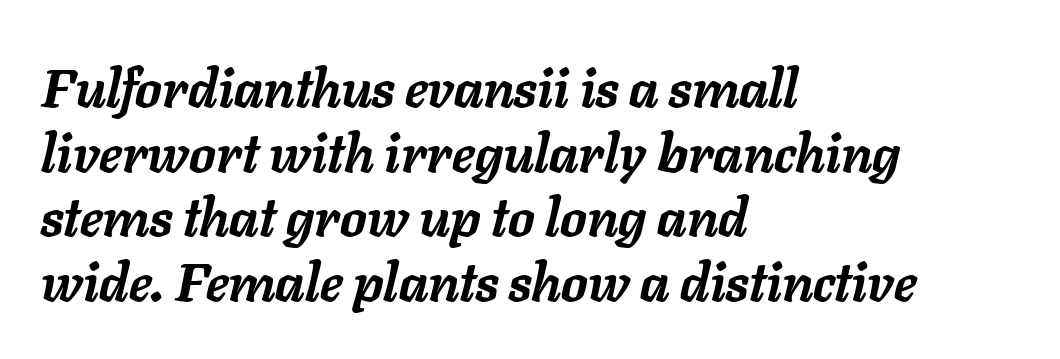
Q: Is the text bold? A: Yes.
Q: Is the text italic (slanted)? A: Yes, it leans right by about 11 degrees.
Q: Is the text underlined? A: No.
Q: How is the paragraph aligned? A: Left-aligned.
Q: Is the spacing between letters normal or unusually wide? A: Normal.
Q: Width (condensed, normal, or wide)? A: Normal.
Q: Stroke contrast? A: Low.
Q: x-height? A: Medium.
Q: Monospaced? A: No.
